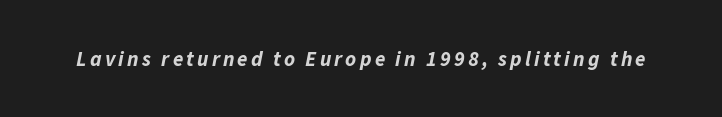
Q: Is the text bold? A: Yes.
Q: Is the text italic (slanted)? A: Yes, it leans right by about 11 degrees.
Q: Is the text underlined? A: No.
